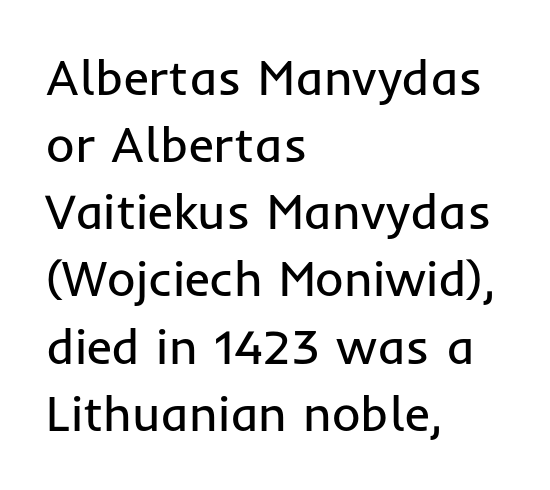
{"serif": "no", "italic": "no", "bold": "no", "weight": "regular", "width": "normal", "stroke_contrast": "low", "x_height": "medium", "monospaced": "no", "underline": "no", "align": "left", "line_spacing": "normal", "line_spacing_ratio": 1.37, "letter_spacing": "normal", "letter_spacing_em": 0.0, "glyph_px": 49}
